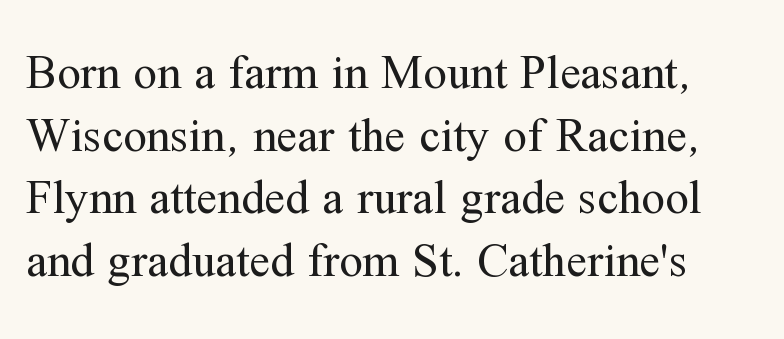
{"serif": "yes", "italic": "no", "bold": "no", "weight": "regular", "width": "normal", "stroke_contrast": "medium", "x_height": "medium", "monospaced": "no", "underline": "no", "line_spacing": "normal", "line_spacing_ratio": 1.33, "letter_spacing": "normal", "letter_spacing_em": 0.0, "glyph_px": 47}
